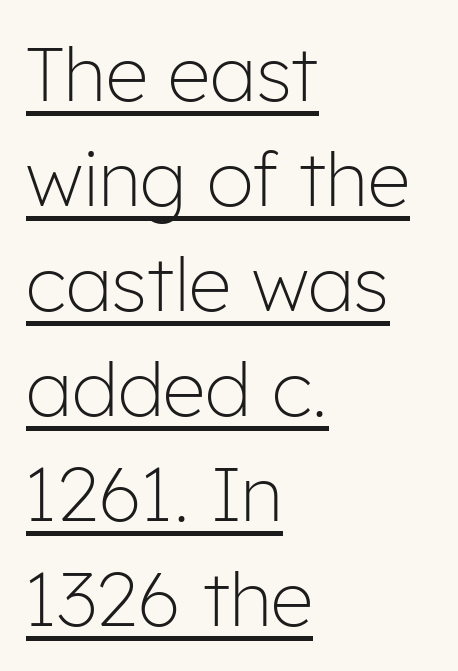
Each letter keeps its own natural width here, so spacing adapts to shape. If you measured baseline to baseline, you'd find a middling distance. How are the letters spaced? Ordinarily, with no added tracking. The letterforms sit at book weight or below. Check the space under the baseline: a stroke is drawn there.
